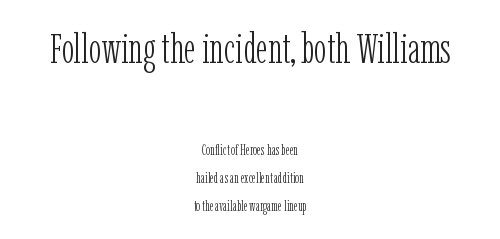
{"serif": "yes", "italic": "no", "bold": "no", "weight": "light", "width": "condensed", "stroke_contrast": "low", "x_height": "medium", "monospaced": "no", "underline": "no", "align": "center", "line_spacing": "loose", "line_spacing_ratio": 2.01, "letter_spacing": "normal", "letter_spacing_em": 0.0, "larger_block": "first", "size_ratio": 3.0, "glyph_px": 42}
